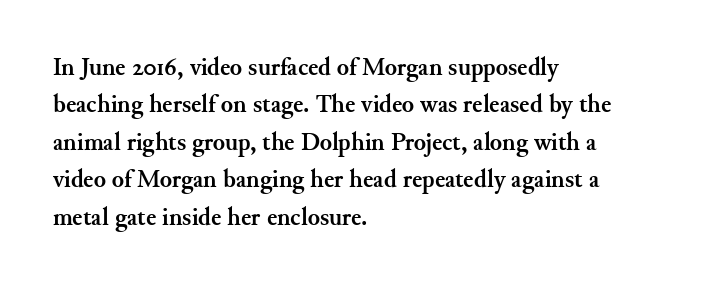
{"italic": "no", "bold": "yes", "underline": "no", "align": "left", "line_spacing": "normal", "line_spacing_ratio": 1.5, "letter_spacing": "normal", "letter_spacing_em": 0.0, "glyph_px": 25}
